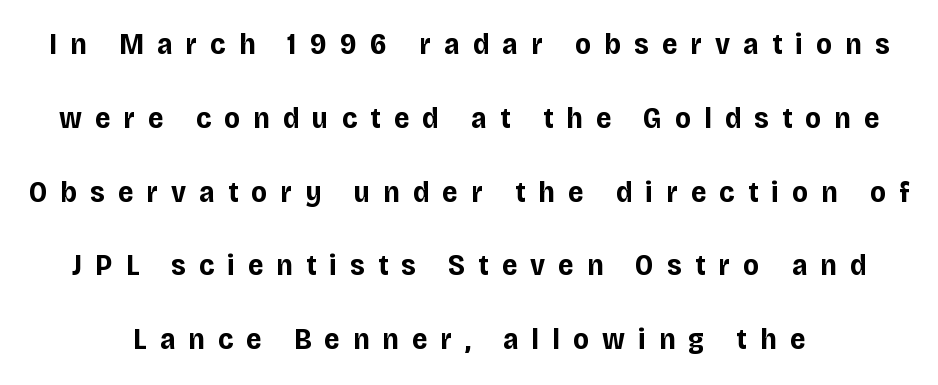
Q: Is the text bold? A: Yes.
Q: Is the text italic (slanted)? A: No, it is upright.
Q: Is the typeface a serif or a sans-serif typeface? A: Sans-serif.
Q: Is the text underlined? A: No.
Q: Is the spacing between letters normal or unusually wide? A: Unusually wide.
Q: Is the spacing between lines tight, normal or loose? A: Loose.
Q: Width (condensed, normal, or wide)? A: Normal.
Q: Stroke contrast? A: Low.
Q: x-height? A: Large.
Q: Monospaced? A: No.
